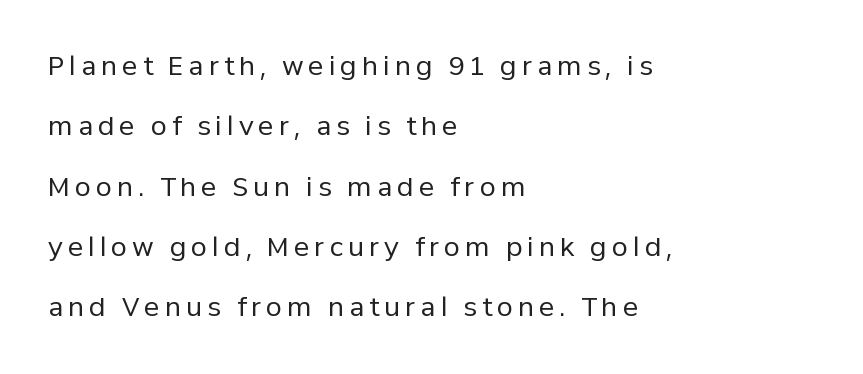
{"italic": "no", "bold": "no", "underline": "no", "align": "left", "line_spacing": "loose", "line_spacing_ratio": 2.32, "glyph_px": 26}
